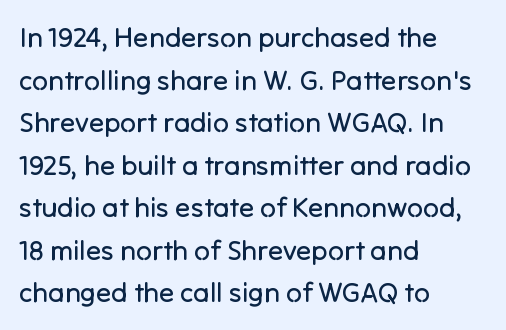
Tracking value appears to be zero — textbook default spacing. Alignment: flush left. In terms of letterform style, serifs are entirely absent. The weight tops out at a normal text grade.
